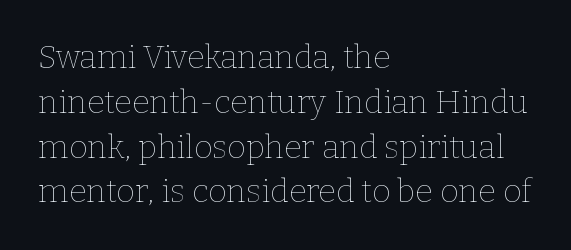
{"italic": "no", "bold": "no", "weight": "thin", "width": "normal", "stroke_contrast": "low", "x_height": "medium", "monospaced": "no", "underline": "no", "align": "left", "line_spacing": "normal", "line_spacing_ratio": 1.4, "letter_spacing": "normal", "letter_spacing_em": 0.0, "glyph_px": 32}
